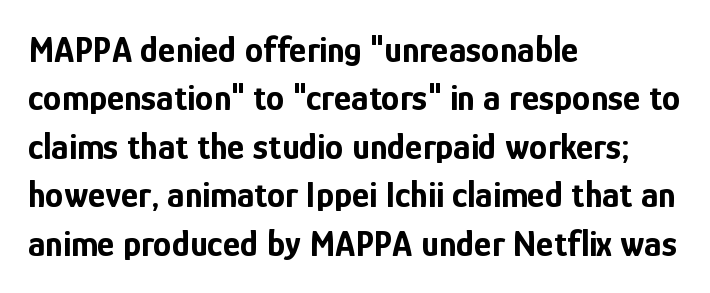
{"serif": "no", "italic": "no", "bold": "yes", "weight": "bold", "width": "condensed", "stroke_contrast": "low", "x_height": "medium", "monospaced": "no", "underline": "no", "align": "left", "line_spacing": "normal", "line_spacing_ratio": 1.31, "letter_spacing": "normal", "letter_spacing_em": 0.0, "glyph_px": 37}
